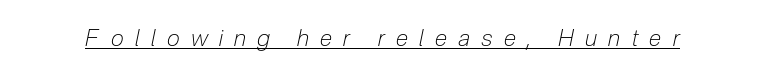
Q: Is the text bold? A: No.
Q: Is the text italic (slanted)? A: Yes, it leans right by about 12 degrees.
Q: Is the text underlined? A: Yes.
Q: Is the spacing between letters normal or unusually wide? A: Unusually wide.
